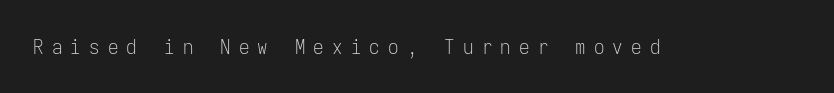
Designer's note — italics off, roman on. Summary of weight: not heavy and not bold. Observe the wide spacing: letters keep a clear distance from each other. Clear beneath every line of the passage.
